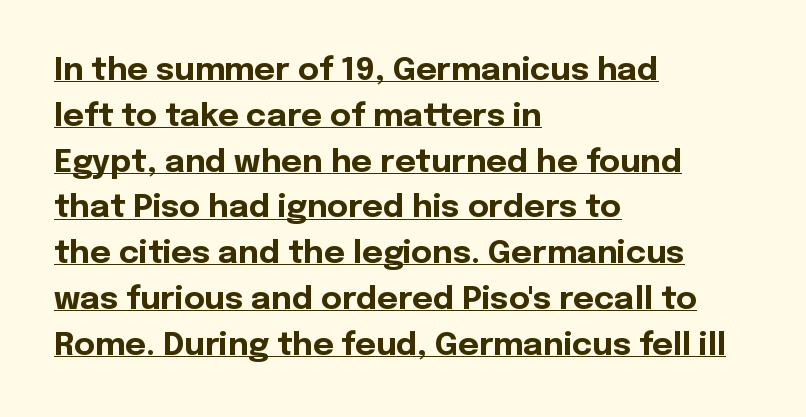
Q: Is the text bold? A: Yes.
Q: Is the text italic (slanted)? A: No, it is upright.
Q: Is the typeface a serif or a sans-serif typeface? A: Sans-serif.
Q: Is the text underlined? A: Yes.
Q: How is the paragraph aligned? A: Left-aligned.
Q: Is the spacing between letters normal or unusually wide? A: Normal.
Q: Is the spacing between lines tight, normal or loose? A: Normal.
Q: Width (condensed, normal, or wide)? A: Normal.
Q: x-height? A: Medium.
Q: Monospaced? A: No.
